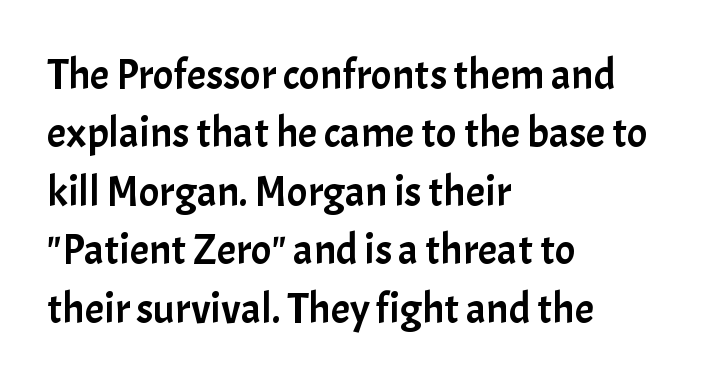
Q: Is the text italic (slanted)? A: No, it is upright.
Q: Is the typeface a serif or a sans-serif typeface? A: Sans-serif.
Q: Is the text underlined? A: No.
Q: How is the paragraph aligned? A: Left-aligned.
Q: Is the spacing between letters normal or unusually wide? A: Normal.
Q: Is the spacing between lines tight, normal or loose? A: Normal.
Q: Width (condensed, normal, or wide)? A: Normal.
Q: Stroke contrast? A: Low.
Q: x-height? A: Medium.
Q: Monospaced? A: No.
